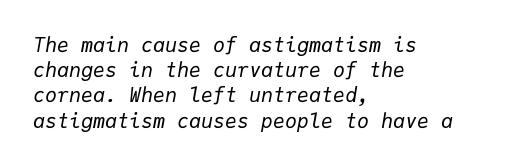
The image shows 20 px text type, italic (leaning right); set left-aligned, normal line spacing (1.26x), normal letter spacing, not underlined.
